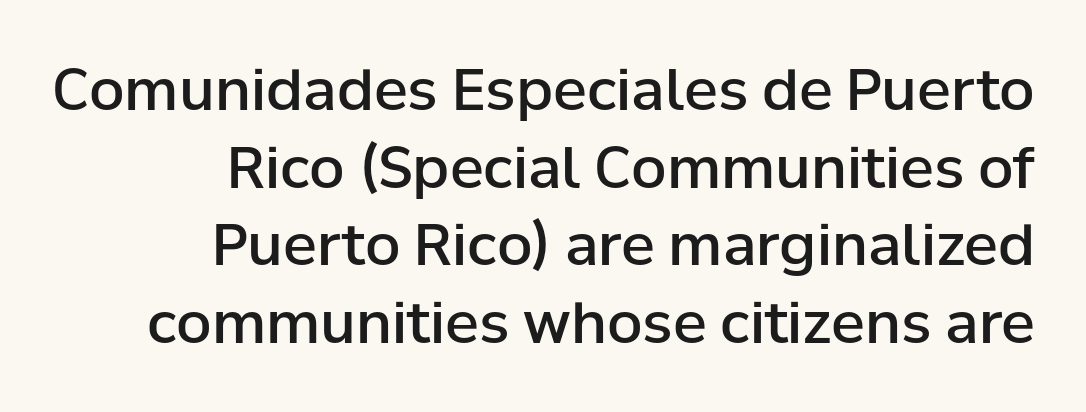
{"serif": "no", "italic": "no", "bold": "semi", "weight": "semibold", "width": "normal", "stroke_contrast": "low", "x_height": "medium", "monospaced": "no", "underline": "no", "align": "right", "line_spacing": "normal", "line_spacing_ratio": 1.36, "letter_spacing": "normal", "letter_spacing_em": 0.0, "glyph_px": 57}
